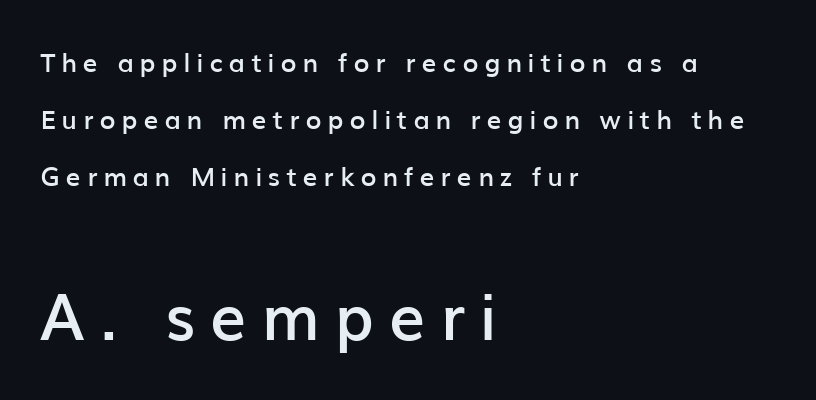
Q: Is the text bold? A: Semi-bold.
Q: Is the text italic (slanted)? A: No, it is upright.
Q: Is the typeface a serif or a sans-serif typeface? A: Sans-serif.
Q: Is the text underlined? A: No.
Q: How is the paragraph aligned? A: Left-aligned.
Q: Is the spacing between letters normal or unusually wide? A: Unusually wide.
Q: Is the spacing between lines tight, normal or loose? A: Loose.
Q: Which block of text is set in a larger size, the first (top) or the second (bottom)? A: The second (bottom) one.
Q: Width (condensed, normal, or wide)? A: Normal.
Q: Stroke contrast? A: Low.
Q: x-height? A: Medium.
Q: Monospaced? A: No.
